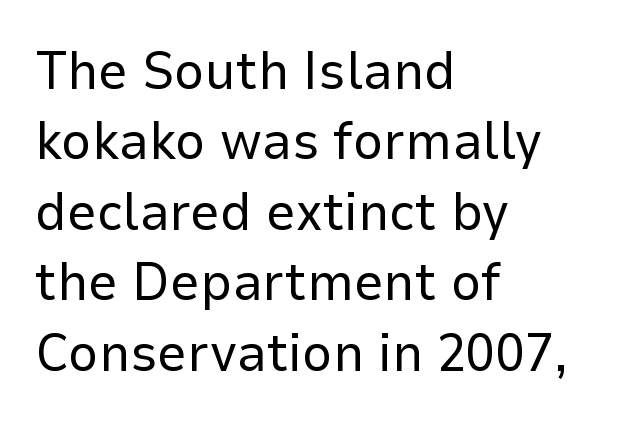
Q: Is the text bold? A: No.
Q: Is the text italic (slanted)? A: No, it is upright.
Q: Is the typeface a serif or a sans-serif typeface? A: Sans-serif.
Q: Is the text underlined? A: No.
Q: How is the paragraph aligned? A: Left-aligned.
Q: Is the spacing between letters normal or unusually wide? A: Normal.
Q: Is the spacing between lines tight, normal or loose? A: Normal.
Q: Width (condensed, normal, or wide)? A: Normal.
Q: Stroke contrast? A: Low.
Q: x-height? A: Medium.
Q: Monospaced? A: No.
